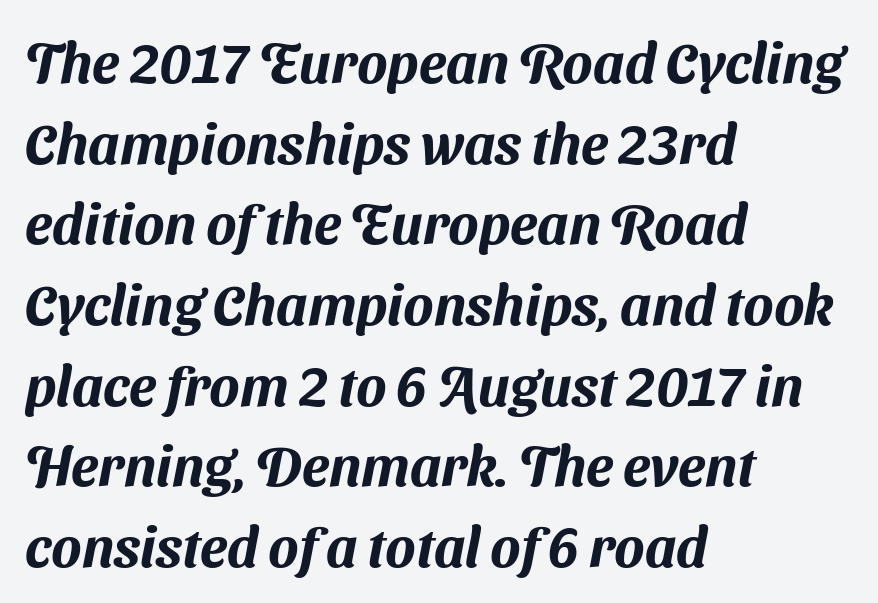
The image shows 56 px sans-serif type; set left-aligned, normal line spacing (1.44x), normal letter spacing, not underlined; medium stroke contrast and a medium x-height.
